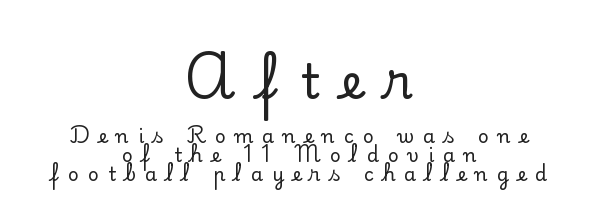
{"serif": "yes", "italic": "no", "width": "normal", "stroke_contrast": "low", "x_height": "small", "monospaced": "no", "underline": "no", "align": "center", "line_spacing": "tight", "line_spacing_ratio": 0.98, "letter_spacing": "wide", "letter_spacing_em": 0.47, "larger_block": "first", "size_ratio": 2.53, "glyph_px": 48}
